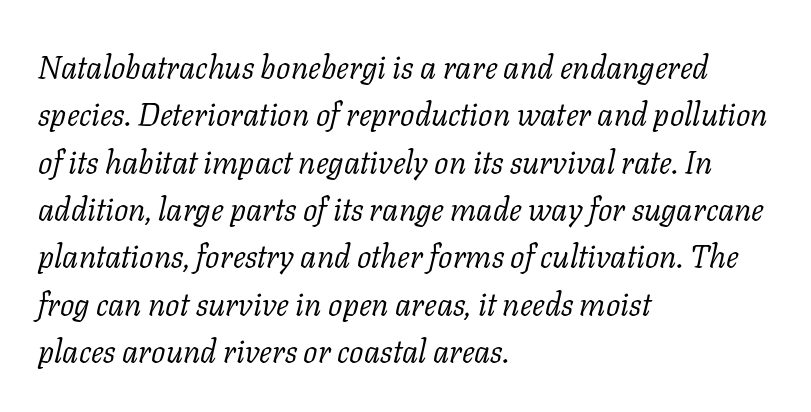
These lines are composed in type with serifs. Honestly, the row spacing looks completely unremarkable. Unmarked baselines from the first word to the last. These lines were composed using italics. A typesetter would call this proportional, since set widths differ per character. Stems and bowls with no extra thickness — not bold.
